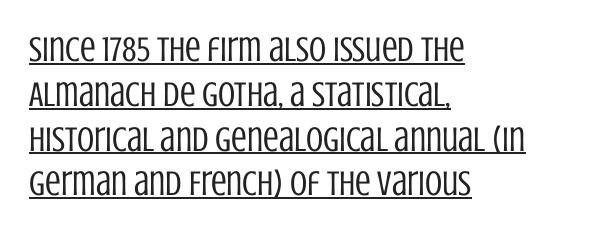
Q: Is the text bold? A: No.
Q: Is the text italic (slanted)? A: No, it is upright.
Q: Is the typeface a serif or a sans-serif typeface? A: Sans-serif.
Q: Is the text underlined? A: Yes.
Q: How is the paragraph aligned? A: Left-aligned.
Q: Is the spacing between letters normal or unusually wide? A: Normal.
Q: Is the spacing between lines tight, normal or loose? A: Normal.
Q: Width (condensed, normal, or wide)? A: Condensed.
Q: Stroke contrast? A: Low.
Q: x-height? A: Large.
Q: Monospaced? A: No.
